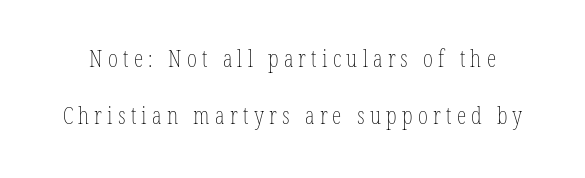
A roman cut, with each character standing at attention. Tracking value appears strongly positive — letters spread wide. No word sits above an underline. The block of text is sparse from top to bottom, with ample space between rows. Nothing heavy about these letters — not bold at all.
